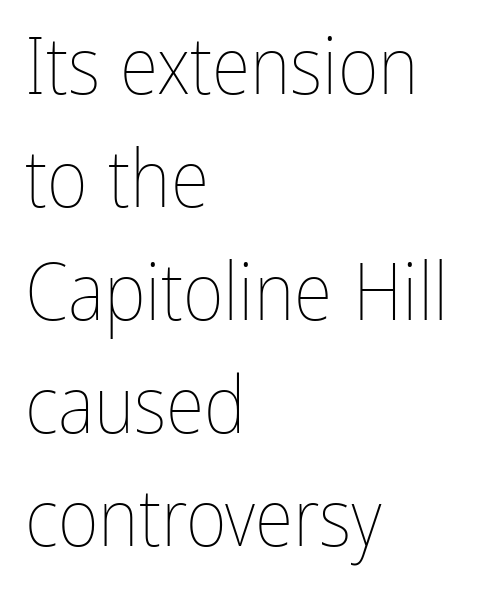
The image shows 79 px thin, condensed type, upright; set left-aligned, normal line spacing (1.43x), normal letter spacing, not underlined; low stroke contrast and a medium x-height.
